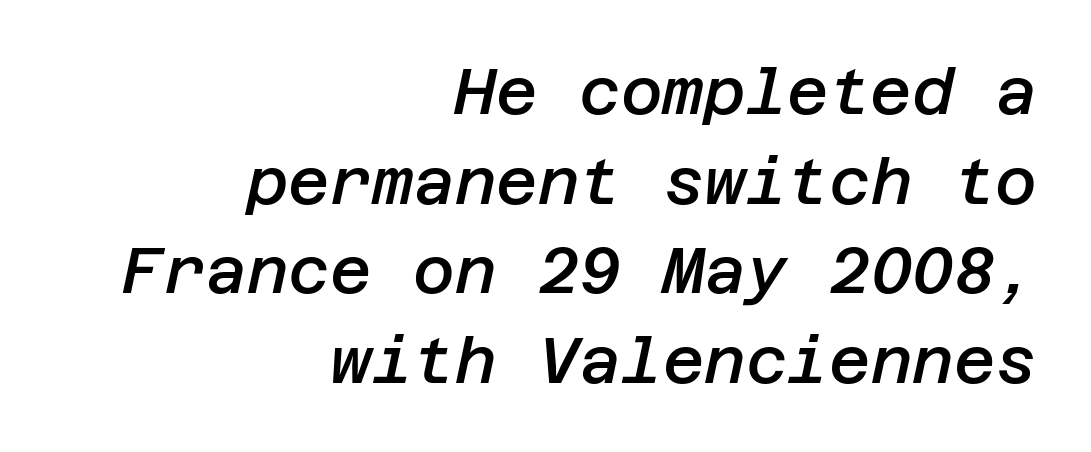
{"italic": "yes", "lean": "right", "slant_degrees": 12, "bold": "semi", "weight": "semibold", "width": "normal", "stroke_contrast": "low", "x_height": "large", "underline": "no", "align": "right", "line_spacing": "normal", "line_spacing_ratio": 1.4, "letter_spacing": "normal", "letter_spacing_em": 0.0, "glyph_px": 64}
